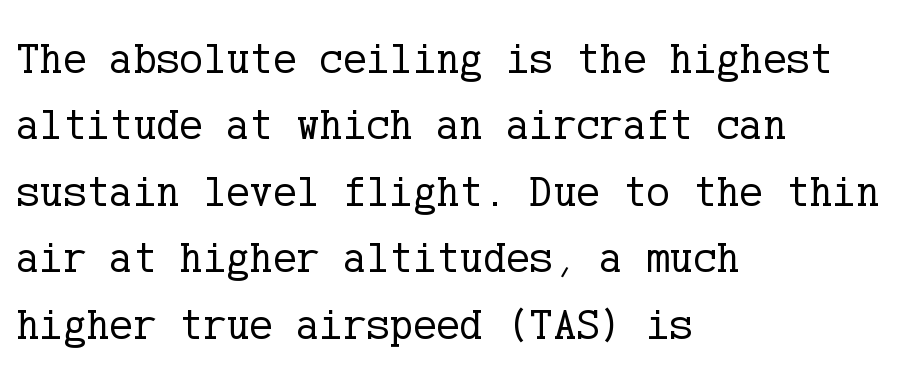
These lines stack with their left ends in a neat column. Reading down the column, the eye jumps a familiar distance to each next line. To sum up the face: it has serifs. This is the regular roman posture of the typeface. Weight: in the light-to-regular range.
